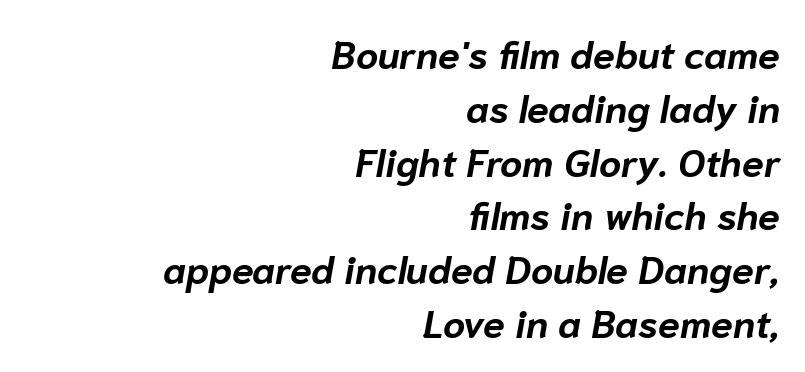
A student would call this right alignment; a typographer would say flush right, rag left. It's the slanting kind of type. Character widths vary here, with narrow letters taking less room than wide ones. Look at the tracking — it's just the regular setting, nothing added. The gap between lines stays unmarked.
